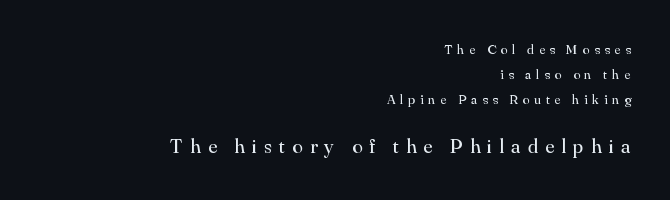
Q: Is the text bold? A: No.
Q: Is the text italic (slanted)? A: No, it is upright.
Q: Is the text underlined? A: No.
Q: How is the paragraph aligned? A: Right-aligned.
Q: Is the spacing between letters normal or unusually wide? A: Unusually wide.
Q: Which block of text is set in a larger size, the first (top) or the second (bottom)? A: The second (bottom) one.
